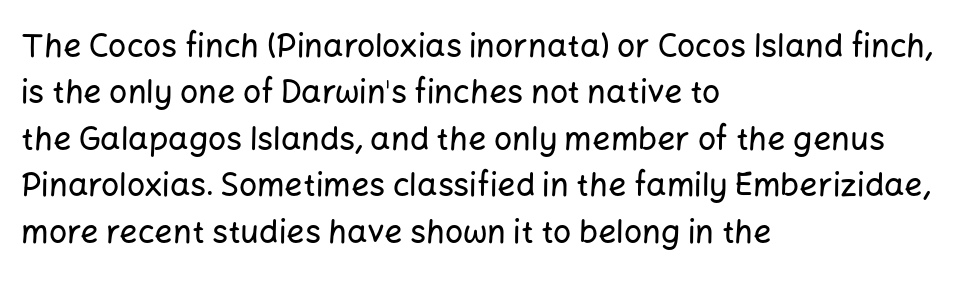
These lines keep a tight, regular rhythm from letter to letter. Rows of type keep a routine distance in the vertical direction. This sample has the flowing, uneven cadence of proportional lettering. The typography opts for an upright posture over an oblique one.
